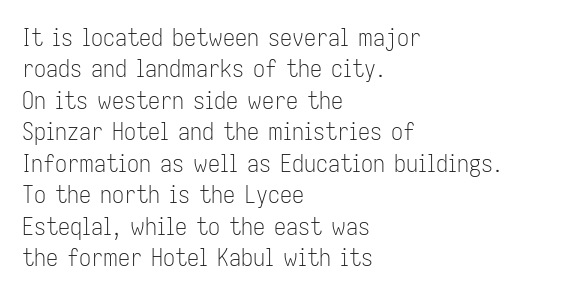
What stands out about the letter spacing? Nothing — it is the standard amount. Unmarked baselines from the first word to the last. The rendering anchors every line to the left-hand side. Regarding leading, the lines here are spaced in the standard way. Compared with a typical body face, this is equally light or lighter still. In terms of posture, this sample is upright.
